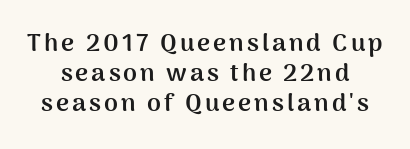
{"italic": "no", "bold": "yes", "underline": "no", "line_spacing_ratio": 1.2, "glyph_px": 25}
